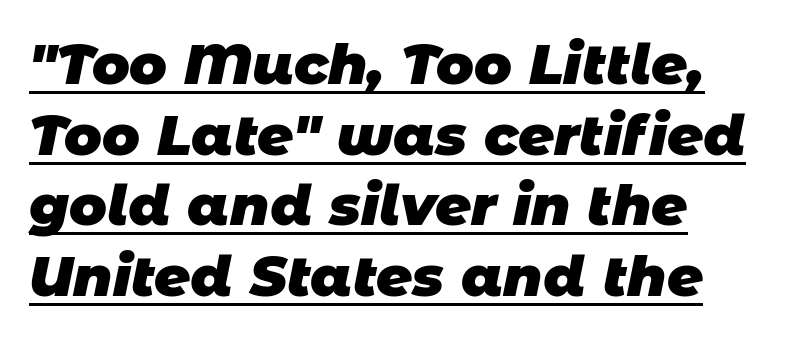
The image shows 56 px heavy sans-serif type; set left-aligned, normal line spacing (1.26x), normal letter spacing, underlined; low stroke contrast and a large x-height.
